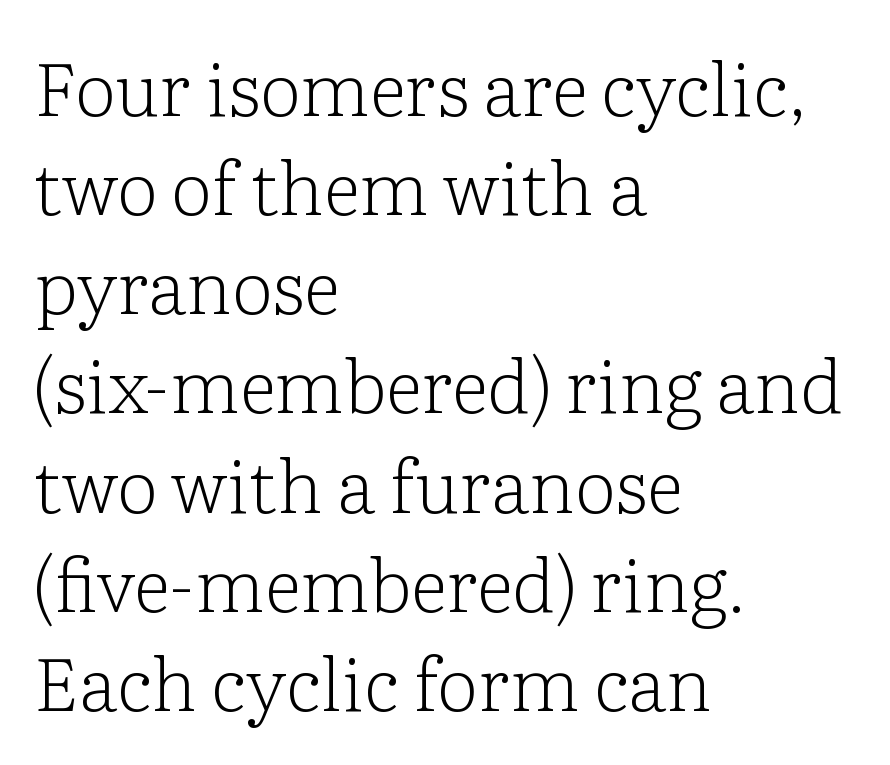
Q: Is the text bold? A: No.
Q: Is the text italic (slanted)? A: No, it is upright.
Q: Is the typeface a serif or a sans-serif typeface? A: Serif.
Q: Is the text underlined? A: No.
Q: How is the paragraph aligned? A: Left-aligned.
Q: Is the spacing between letters normal or unusually wide? A: Normal.
Q: Is the spacing between lines tight, normal or loose? A: Normal.
Q: Width (condensed, normal, or wide)? A: Normal.
Q: Stroke contrast? A: Low.
Q: x-height? A: Medium.
Q: Monospaced? A: No.
